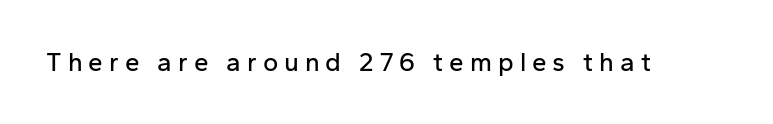
These lines have a slow, spaced-out rhythm from letter to letter. The strip under each line holds only bare page. The letters stand upright; this is a roman face.
